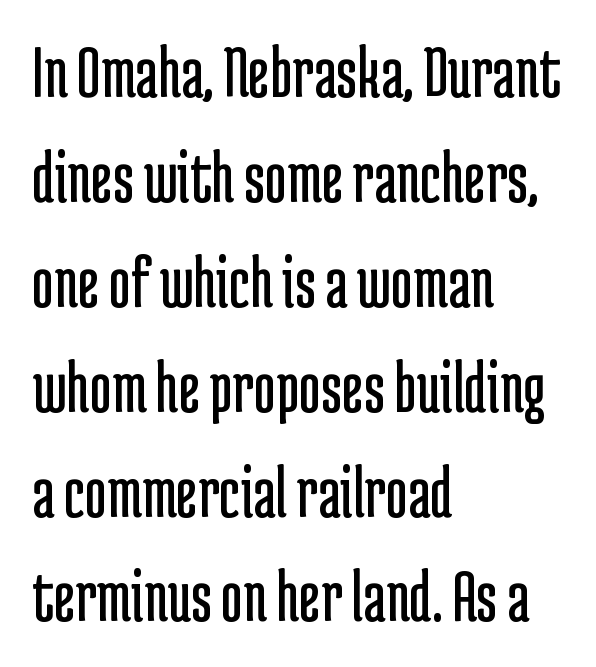
{"serif": "no", "italic": "no", "bold": "no", "weight": "regular", "width": "condensed", "stroke_contrast": "low", "x_height": "medium", "monospaced": "no", "underline": "no", "align": "left", "line_spacing": "normal", "line_spacing_ratio": 1.38, "letter_spacing": "normal", "letter_spacing_em": 0.0, "glyph_px": 76}
